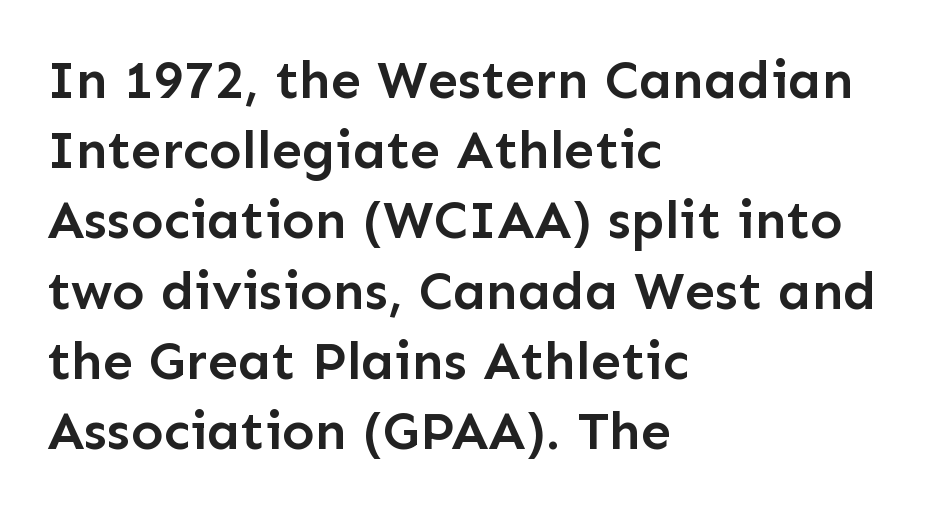
Check the space under the baseline: it is left empty. Honestly, the row spacing looks completely unremarkable. Notice how the passage keeps a crisp vertical edge on the left only. Caption: semibold face, moderately heavy strokes. The face used here is proportionally spaced, like ordinary book or web type. No feet cap the strokes, marking this as sans-serif type.
